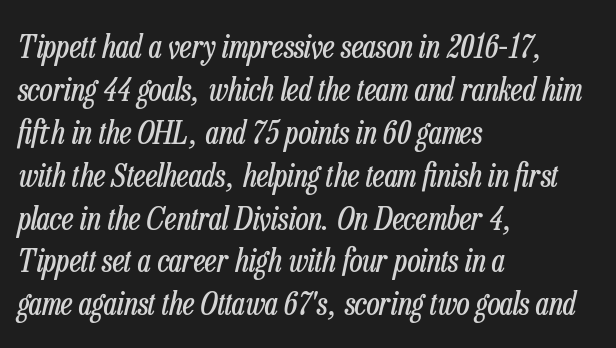
A typesetter would call this zero additional tracking. Spacing verdict: proportional, widths tailored to each character. This rendering features lettering with no underline. The letters look calm and open, with moderate or lighter stems.
